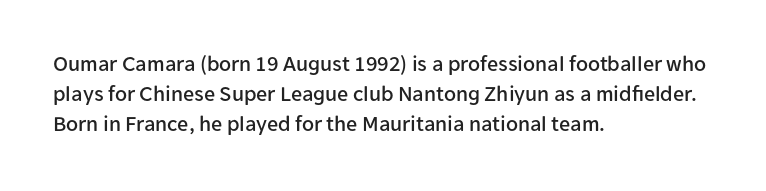
The image shows 22 px text type, upright; set left-aligned, normal line spacing (1.37x), normal letter spacing, not underlined.
